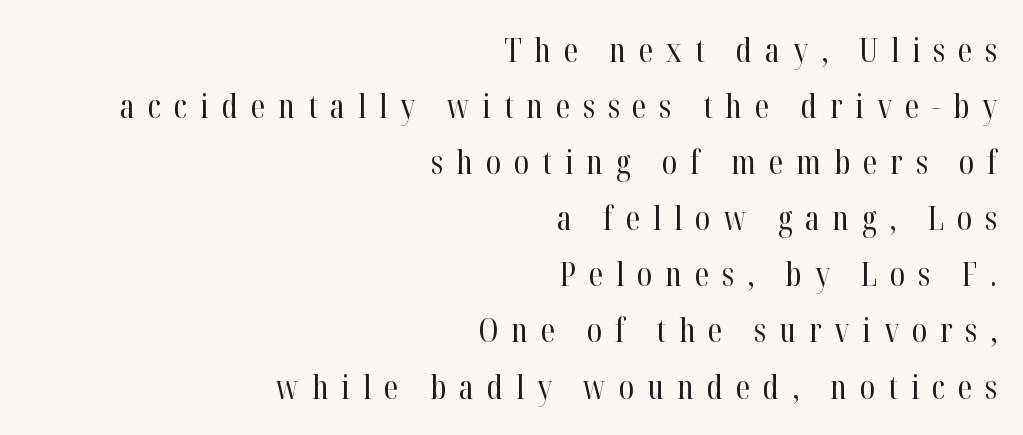
The image shows 33 px regular-weight, condensed serif type, upright; set right-aligned, normal line spacing (1.7x), unusually wide letter spacing (+0.39 em), not underlined; high stroke contrast and a medium x-height.
